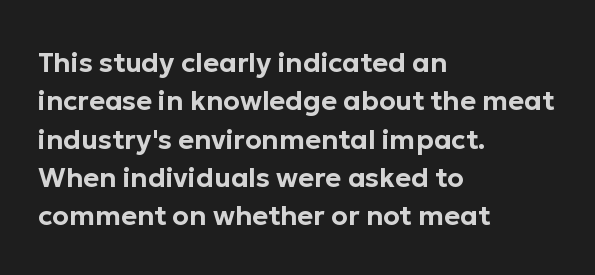
The image shows 27 px text type, upright; set left-aligned, normal line spacing (1.42x), normal letter spacing, not underlined.
